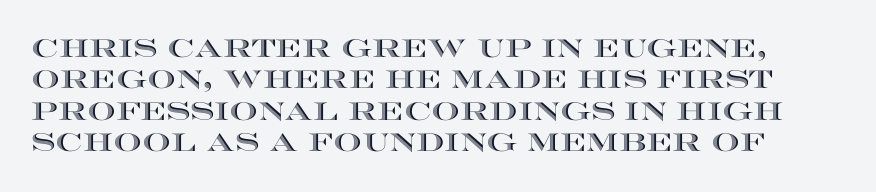
Q: Is the text italic (slanted)? A: No, it is upright.
Q: Is the text underlined? A: No.
Q: Is the spacing between letters normal or unusually wide? A: Normal.
Q: Is the spacing between lines tight, normal or loose? A: Normal.
